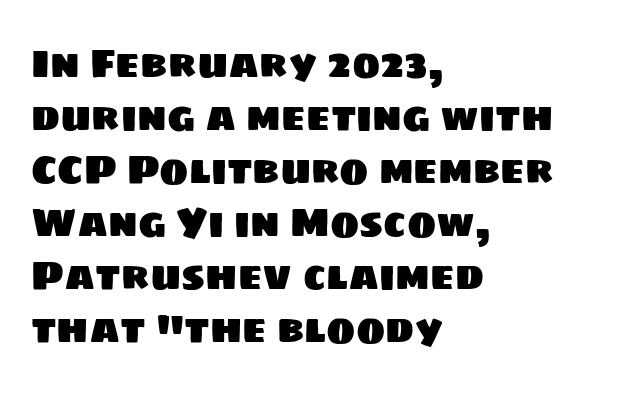
The rag falls on the right side of this text block. The passage shown is typeset with a sans-serif family. The rendering uses natural spacing where letterforms have individual widths. Only glyphs here, with clear space below each row. Leading matches the norm, producing a regular column.
